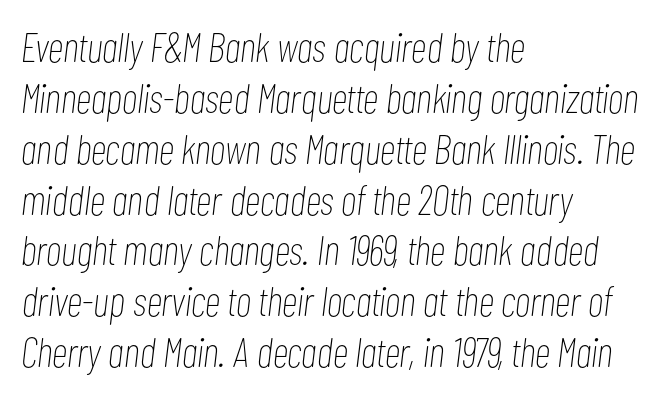
In CSS terms this would be text-align: left. Think of a printed novel: that variable character pitch is what you see here. Observe the ordinary spacing: letters are neighbours, not strangers. Weight class: somewhere from thin through regular. The baseline area is clear.
